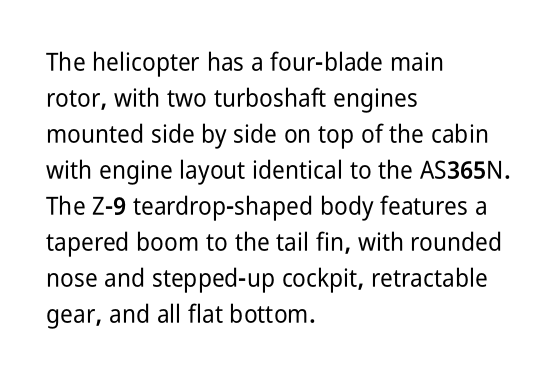
Q: Is the text italic (slanted)? A: No, it is upright.
Q: Is the text underlined? A: No.
Q: How is the paragraph aligned? A: Left-aligned.
Q: Is the spacing between letters normal or unusually wide? A: Normal.
Q: Is the spacing between lines tight, normal or loose? A: Normal.
